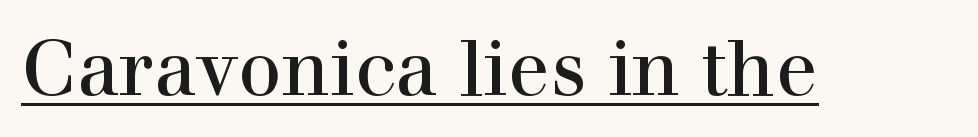
Q: Is the text italic (slanted)? A: No, it is upright.
Q: Is the typeface a serif or a sans-serif typeface? A: Serif.
Q: Is the text underlined? A: Yes.
Q: Is the spacing between letters normal or unusually wide? A: Normal.
Q: Width (condensed, normal, or wide)? A: Normal.
Q: x-height? A: Medium.
Q: Monospaced? A: No.
